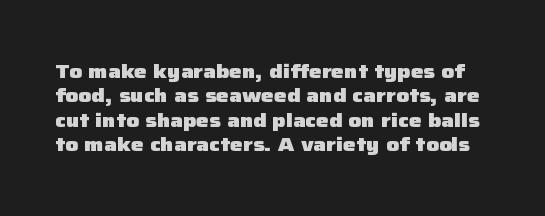
The image shows 20 px bold type, upright; set line spacing 1.22x, normal letter spacing, not underlined.
